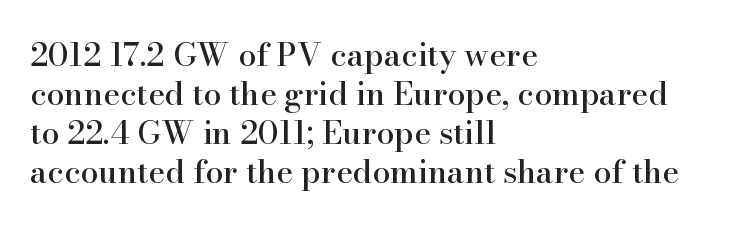
{"serif": "yes", "italic": "no", "width": "normal", "stroke_contrast": "high", "x_height": "small", "monospaced": "no", "underline": "no", "align": "left", "line_spacing_ratio": 1.22, "letter_spacing": "normal", "letter_spacing_em": 0.0, "glyph_px": 32}
